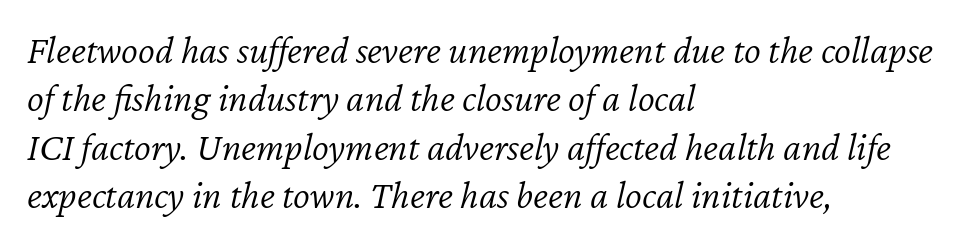
{"italic": "yes", "lean": "right", "slant_degrees": 12, "bold": "no", "weight": "light", "width": "normal", "stroke_contrast": "low", "x_height": "medium", "monospaced": "no", "underline": "no", "align": "left", "line_spacing_ratio": 1.21, "letter_spacing": "normal", "letter_spacing_em": 0.0, "glyph_px": 40}
